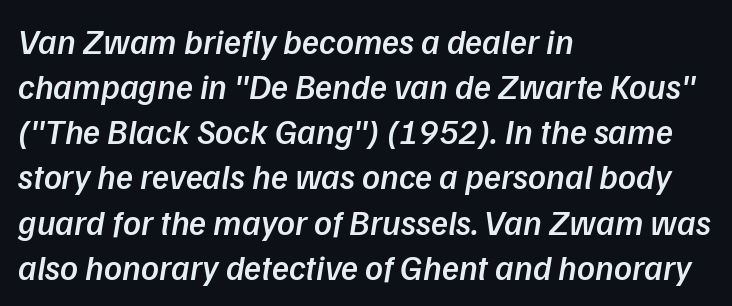
{"serif": "no", "bold": "semi", "weight": "semibold", "width": "normal", "stroke_contrast": "low", "x_height": "medium", "monospaced": "no", "underline": "no", "align": "left", "line_spacing": "normal", "line_spacing_ratio": 1.29, "letter_spacing": "normal", "letter_spacing_em": 0.0, "glyph_px": 35}
